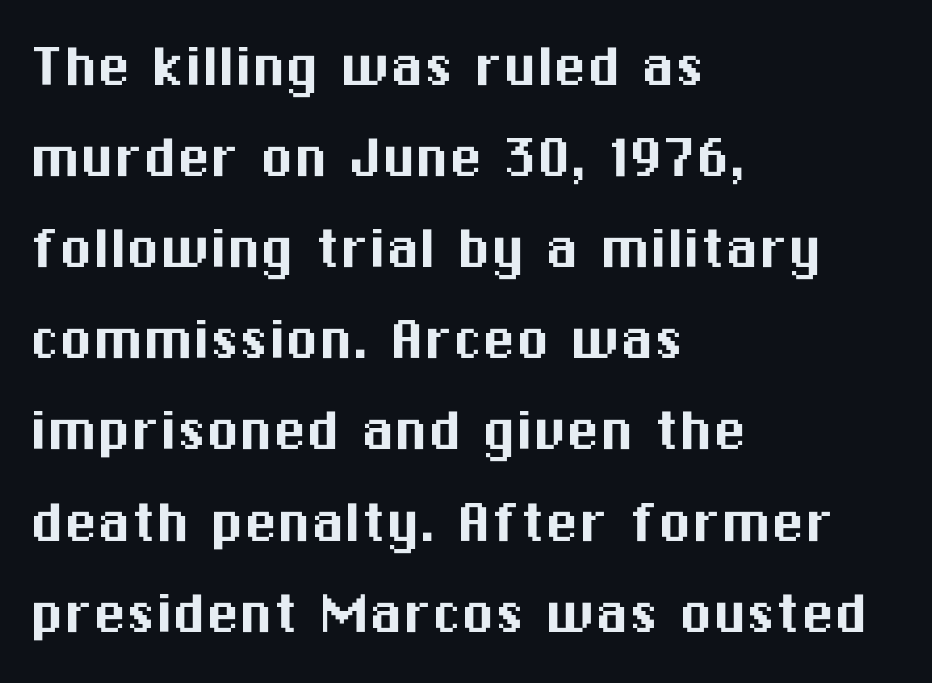
The type is set solid horizontally, with unmodified tracking. Spacing verdict: proportional, widths tailored to each character. The text block is weighted toward the left margin, trailing off unevenly rightward. A typesetter would call this leading conventional body-copy spacing.
